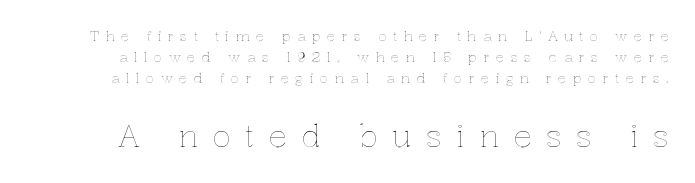
{"italic": "no", "width": "normal", "x_height": "medium", "monospaced": "no", "underline": "no", "line_spacing": "normal", "line_spacing_ratio": 1.5, "letter_spacing": "wide", "letter_spacing_em": 0.46, "larger_block": "second", "size_ratio": 2.21, "glyph_px": 31}
